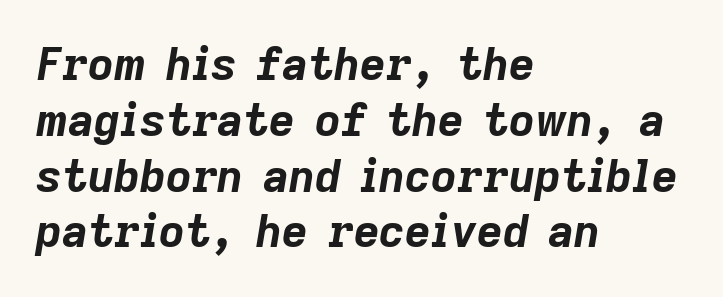
Clear beneath every line of the passage. In terms of posture, this sample is oblique. Plenty of ink on the page — the face is bold. This sample is left-justified, so line endings fall wherever the words run out. Nothing unusual about the tracking: characters are spaced as the font intends. These lines are rendered in a variable-pitch font.
